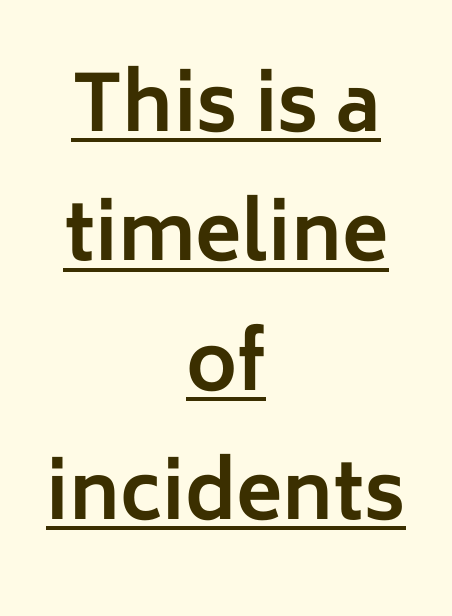
{"serif": "no", "italic": "no", "bold": "yes", "weight": "bold", "width": "normal", "stroke_contrast": "low", "x_height": "medium", "monospaced": "no", "underline": "yes", "align": "center", "line_spacing": "normal", "line_spacing_ratio": 1.68, "letter_spacing": "normal", "letter_spacing_em": 0.0, "glyph_px": 77}
